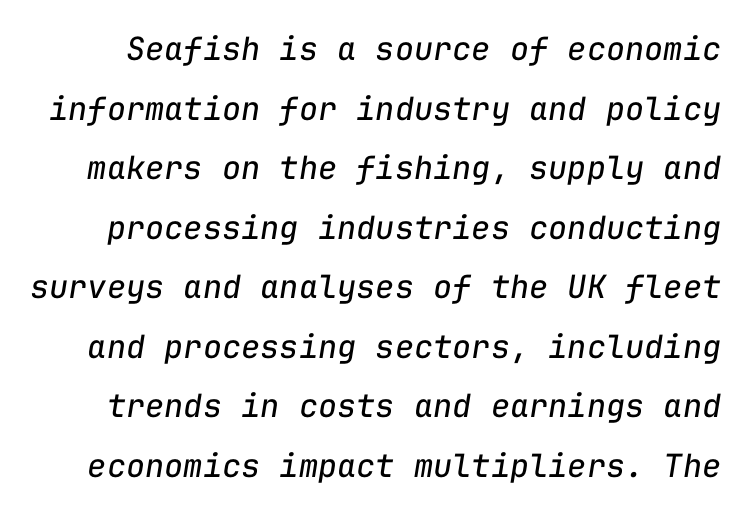
The image shows 32 px regular-weight type, italic (leaning right), monospaced; set line spacing 1.86x, normal letter spacing, not underlined; low stroke contrast and a medium x-height.
